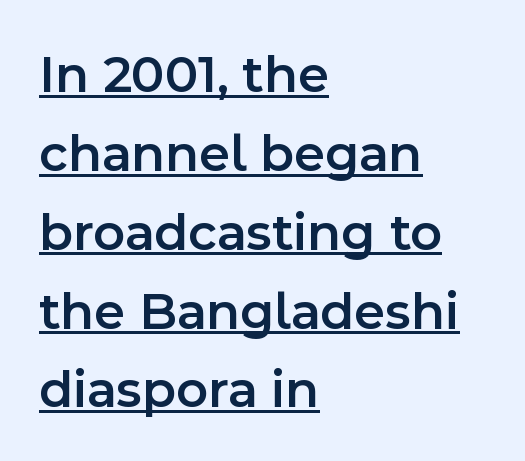
The image shows 54 px semibold sans-serif type, upright; set left-aligned, normal line spacing (1.46x), normal letter spacing, underlined; a medium x-height.
